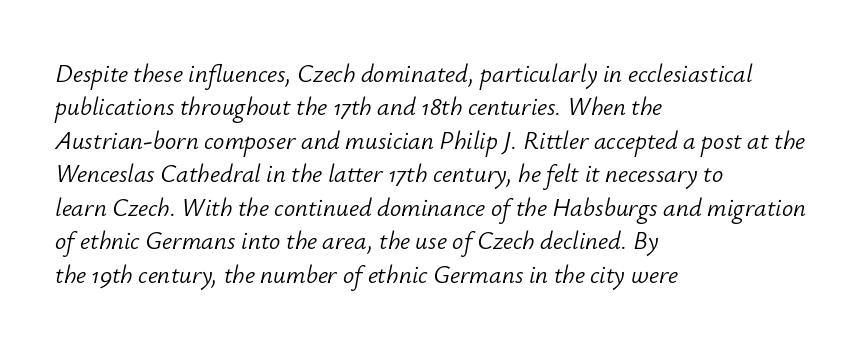
The image shows 25 px text type, italic (leaning right); set left-aligned, normal line spacing (1.34x), normal letter spacing, not underlined.
